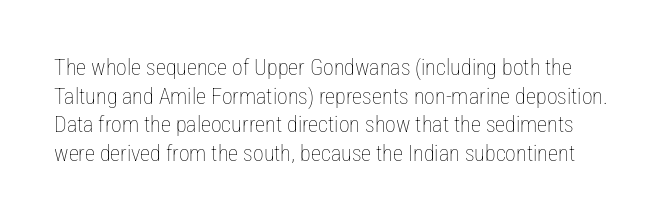
Q: Is the text bold? A: No.
Q: Is the text italic (slanted)? A: No, it is upright.
Q: Is the text underlined? A: No.
Q: Is the spacing between letters normal or unusually wide? A: Normal.
Q: Is the spacing between lines tight, normal or loose? A: Normal.
